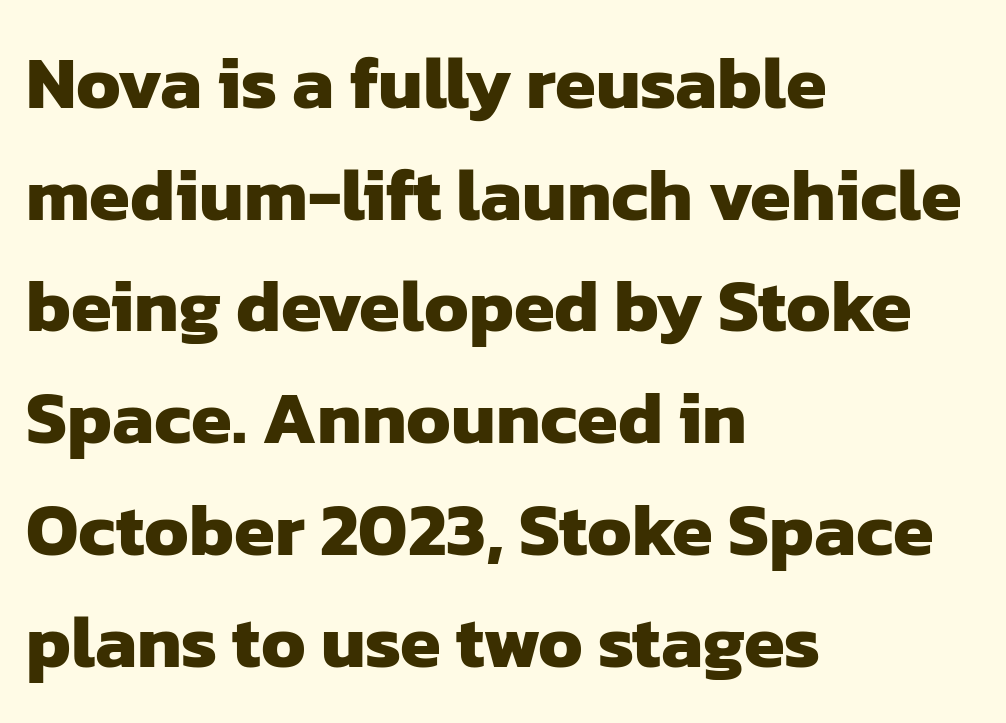
The image shows 74 px heavy sans-serif type; set left-aligned, normal line spacing (1.51x), normal letter spacing, not underlined; low stroke contrast and a medium x-height.
